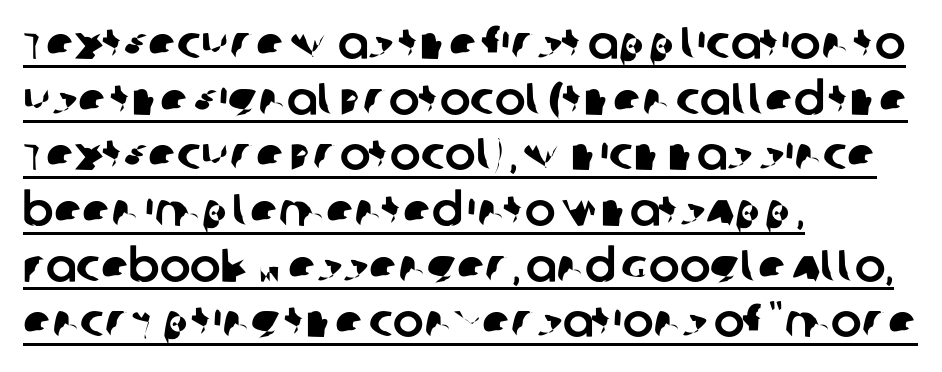
Q: Is the typeface a serif or a sans-serif typeface? A: Sans-serif.
Q: Is the text underlined? A: Yes.
Q: How is the paragraph aligned? A: Left-aligned.
Q: Is the spacing between letters normal or unusually wide? A: Normal.
Q: Width (condensed, normal, or wide)? A: Normal.
Q: Stroke contrast? A: Low.
Q: x-height? A: Large.
Q: Monospaced? A: No.
